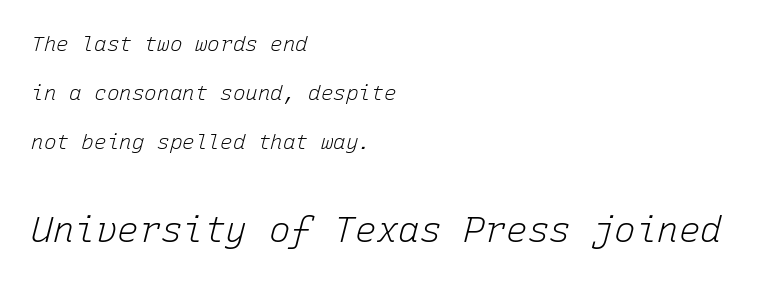
Q: Is the text bold? A: No.
Q: Is the text italic (slanted)? A: Yes, it leans right by about 15 degrees.
Q: Is the text underlined? A: No.
Q: How is the paragraph aligned? A: Left-aligned.
Q: Is the spacing between letters normal or unusually wide? A: Normal.
Q: Is the spacing between lines tight, normal or loose? A: Loose.
Q: Which block of text is set in a larger size, the first (top) or the second (bottom)? A: The second (bottom) one.
Q: Width (condensed, normal, or wide)? A: Normal.
Q: Stroke contrast? A: Low.
Q: x-height? A: Medium.
Q: Monospaced? A: Yes.
